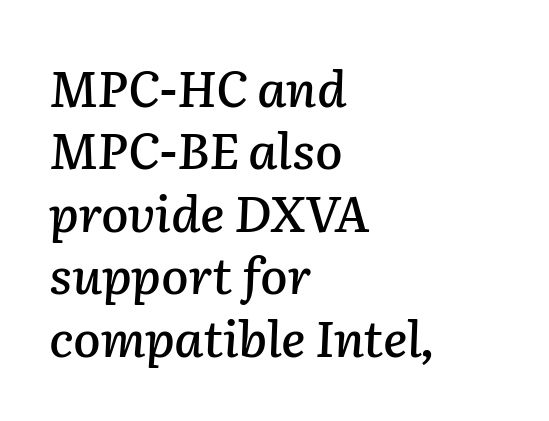
The image shows 50 px text type, italic (leaning right); set left-aligned, normal line spacing (1.25x), normal letter spacing, not underlined; low stroke contrast and a medium x-height.
